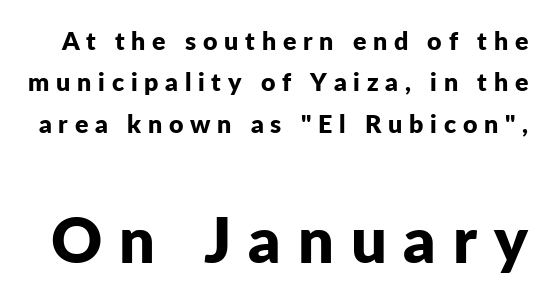
{"serif": "no", "italic": "no", "bold": "yes", "weight": "bold", "width": "normal", "stroke_contrast": "low", "x_height": "medium", "monospaced": "no", "underline": "no", "line_spacing": "normal", "line_spacing_ratio": 1.66, "letter_spacing": "wide", "letter_spacing_em": 0.27, "larger_block": "second", "size_ratio": 2.52, "glyph_px": 63}
